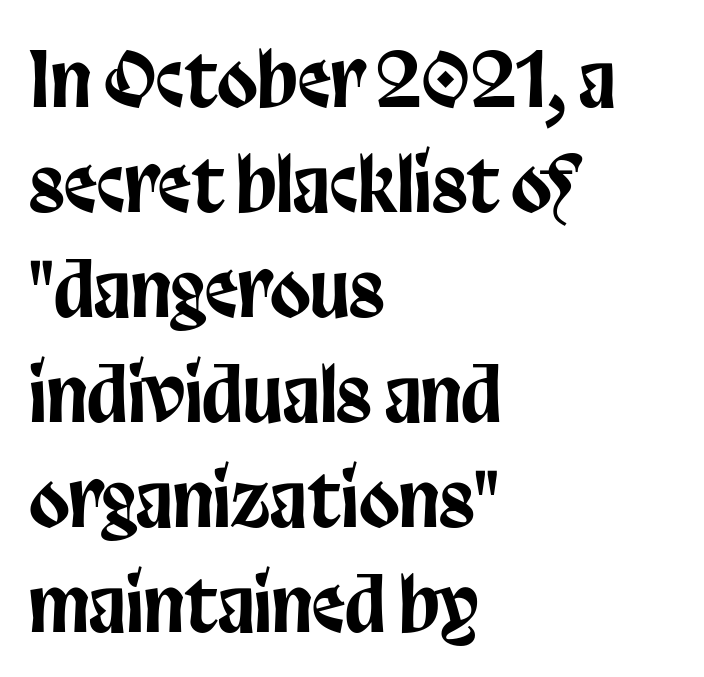
Q: Is the text italic (slanted)? A: No, it is upright.
Q: Is the typeface a serif or a sans-serif typeface? A: Sans-serif.
Q: Is the text underlined? A: No.
Q: How is the paragraph aligned? A: Left-aligned.
Q: Is the spacing between letters normal or unusually wide? A: Normal.
Q: Is the spacing between lines tight, normal or loose? A: Normal.
Q: Width (condensed, normal, or wide)? A: Condensed.
Q: Stroke contrast? A: Low.
Q: x-height? A: Large.
Q: Monospaced? A: No.
